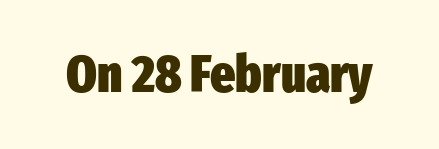
The image shows 53 px heavy, condensed sans-serif type, upright; set normal letter spacing, not underlined; low stroke contrast and a medium x-height.
